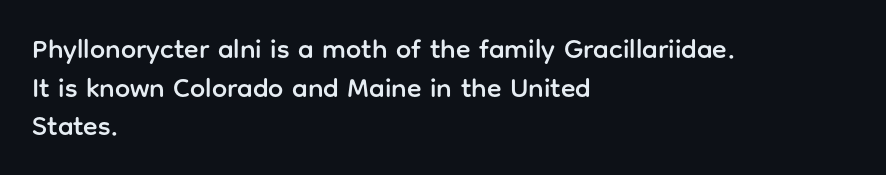
{"italic": "no", "underline": "no", "align": "left", "line_spacing": "normal", "line_spacing_ratio": 1.43, "letter_spacing": "normal", "letter_spacing_em": 0.0, "glyph_px": 27}
